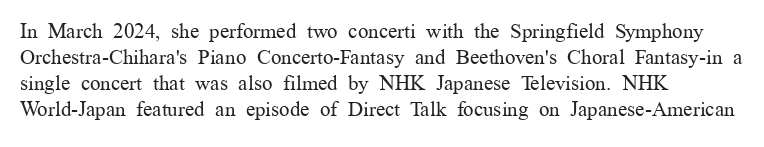
The typography opts for an upright posture over an oblique one. Unmarked baselines from the first word to the last. Students, note that the glyphs here touch the page at normal intervals. Which margin do the lines hug? The left one — the right edge is uneven. The typesetting does not lean heavy: it is not bold.
